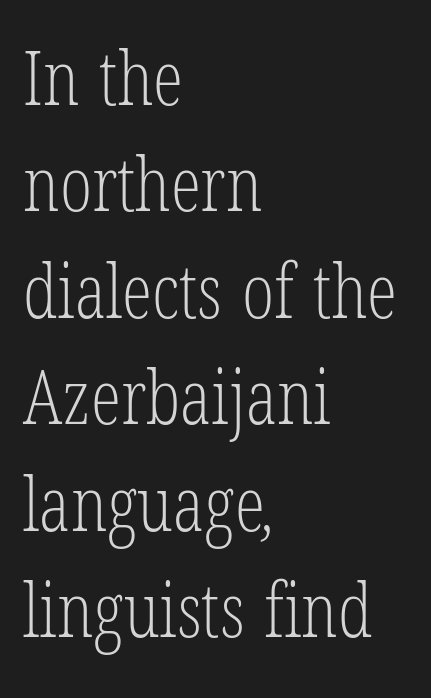
The characters are drawn with everyday or finer stroke widths. The passage shown has conventional tracking throughout. This is serif lettering, the kind often seen in printed books. The rendering uses a moderate line-height, typical for paragraphs.
